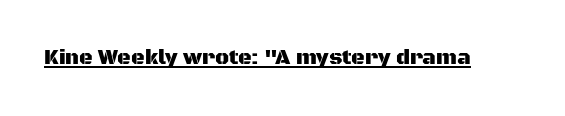
{"italic": "no", "underline": "yes", "letter_spacing": "normal", "letter_spacing_em": 0.0, "glyph_px": 21}
